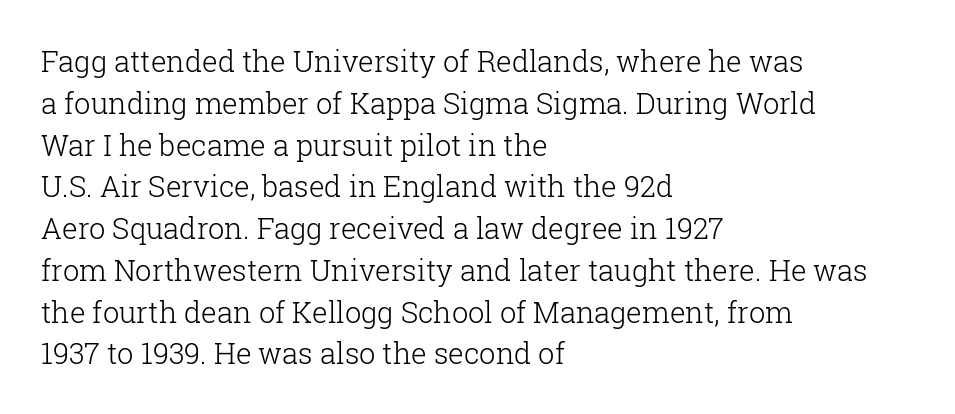
Q: Is the text bold? A: No.
Q: Is the text italic (slanted)? A: No, it is upright.
Q: Is the typeface a serif or a sans-serif typeface? A: Serif.
Q: Is the text underlined? A: No.
Q: How is the paragraph aligned? A: Left-aligned.
Q: Is the spacing between letters normal or unusually wide? A: Normal.
Q: Is the spacing between lines tight, normal or loose? A: Normal.
Q: Width (condensed, normal, or wide)? A: Normal.
Q: Stroke contrast? A: Low.
Q: x-height? A: Medium.
Q: Monospaced? A: No.
